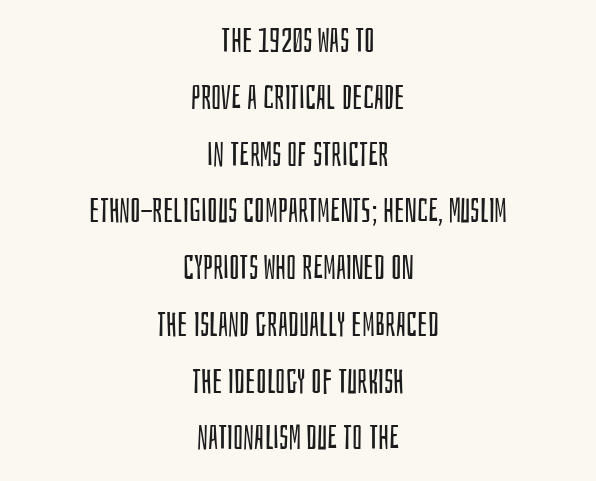
{"serif": "no", "italic": "no", "bold": "no", "weight": "regular", "width": "condensed", "stroke_contrast": "low", "x_height": "large", "monospaced": "no", "underline": "no", "align": "center", "line_spacing_ratio": 1.72, "letter_spacing": "normal", "letter_spacing_em": 0.0, "glyph_px": 33}
